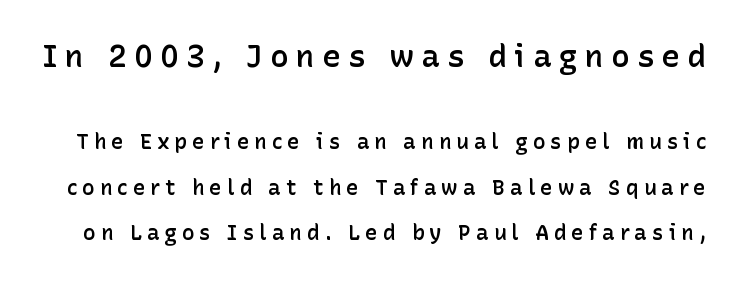
Bold? Not quite — semibold, heavier than regular but stopping short. Words float on clear page, feet unadorned. Spacing verdict: proportional, widths tailored to each character. The type family on display is of the sans-serif kind. The specimen reads as upright at a glance.
